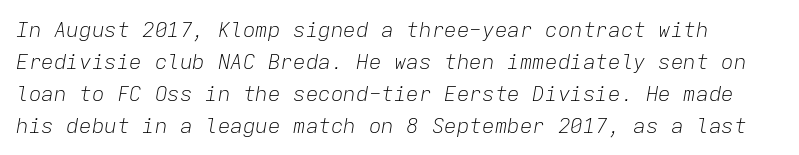
The weight would be labelled regular, book, light, or lighter still. There's an unmistakable incline to the writing here. The horizontal fit of the characters is conventional and even. Quick note: interline space is typical. Lines of text with bare space underneath.
